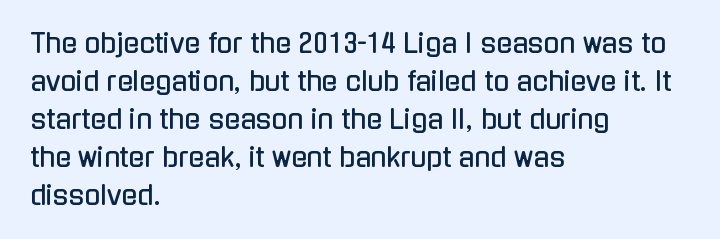
The image shows 26 px text type, upright; set left-aligned, normal line spacing (1.46x), normal letter spacing, not underlined.
